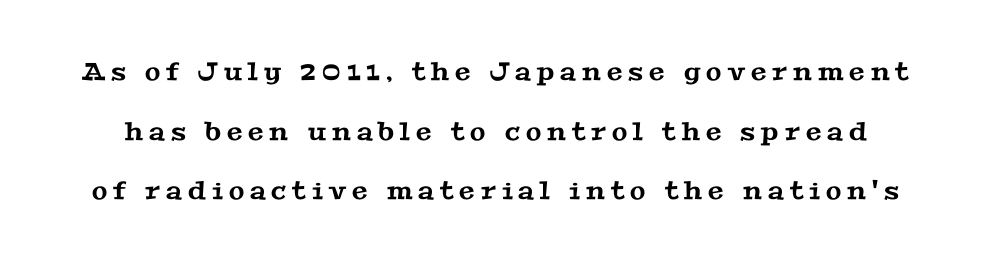
{"underline": "no", "line_spacing": "loose", "line_spacing_ratio": 2.39, "letter_spacing": "wide", "letter_spacing_em": 0.24, "glyph_px": 25}
